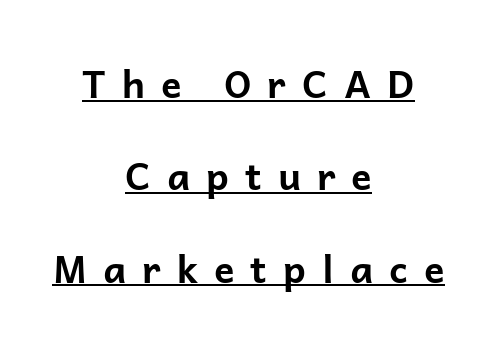
Letterform terminals end flat and unadorned throughout the passage. Students, note that the glyphs here are deliberately spaced far apart. Proportional: the letters do not fall into vertical columns. The strokes are fattened all the way to bold. The compositor balanced each line on the midline.
